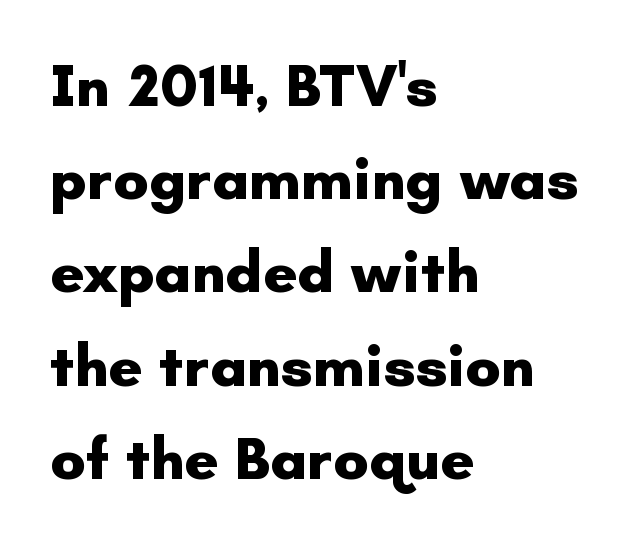
You can tell from the bare stems that sans-serif type was used. Letter spacing: default. Spacing verdict: proportional, widths tailored to each character. Notice how the passage keeps a crisp vertical edge on the left only. Every character sits straight up, as roman type does. Notice how thick the strokes are: this is what a full bold looks like.
